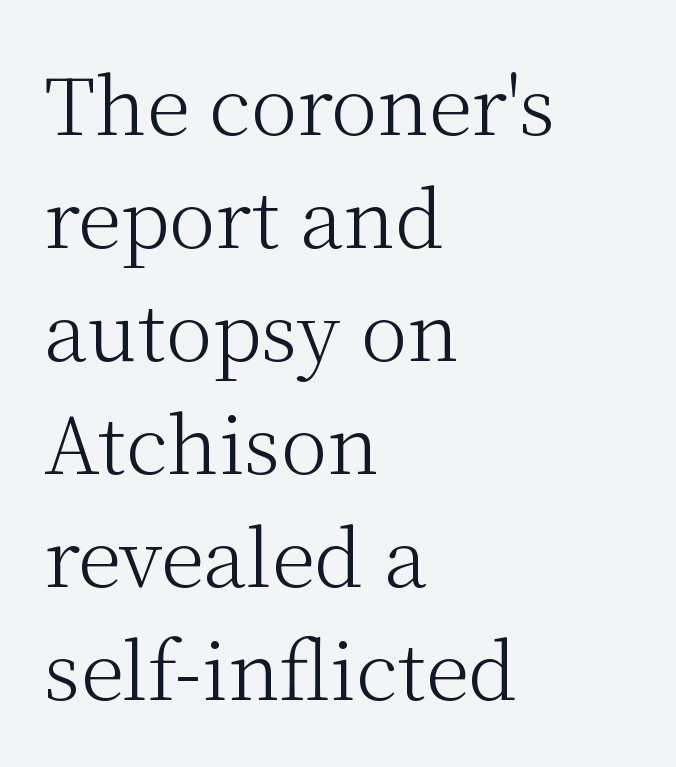
The image shows 79 px light serif type, upright; set left-aligned, normal line spacing (1.43x), normal letter spacing, not underlined; medium stroke contrast and a medium x-height.
